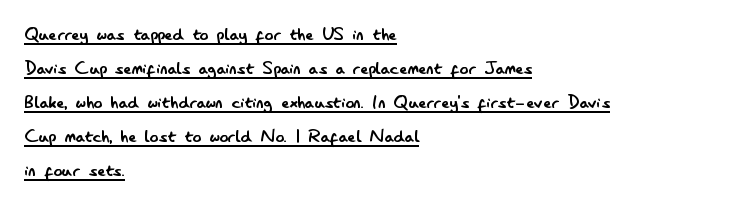
Q: Is the text bold? A: No.
Q: Is the text italic (slanted)? A: No, it is upright.
Q: Is the text underlined? A: Yes.
Q: How is the paragraph aligned? A: Left-aligned.
Q: Is the spacing between letters normal or unusually wide? A: Normal.
Q: Is the spacing between lines tight, normal or loose? A: Normal.
